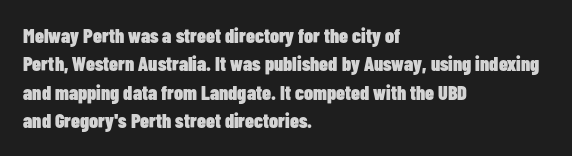
The image shows 20 px bold type, upright; set left-aligned, normal line spacing (1.42x), normal letter spacing, not underlined.
